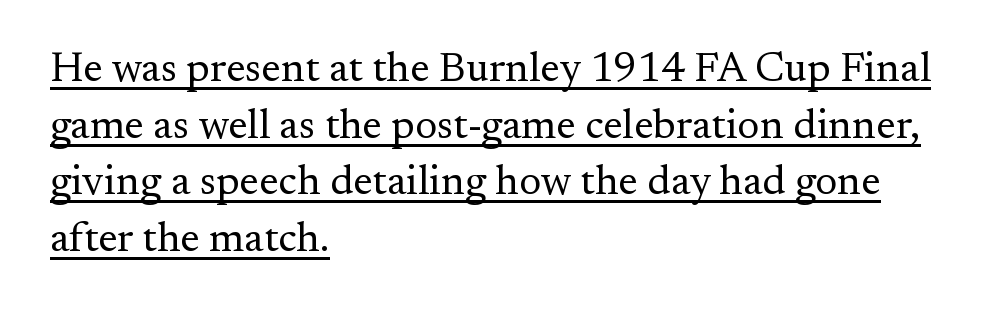
The image shows 42 px regular-weight serif type, upright; set left-aligned, normal line spacing (1.35x), normal letter spacing, underlined; medium stroke contrast and a small x-height.
